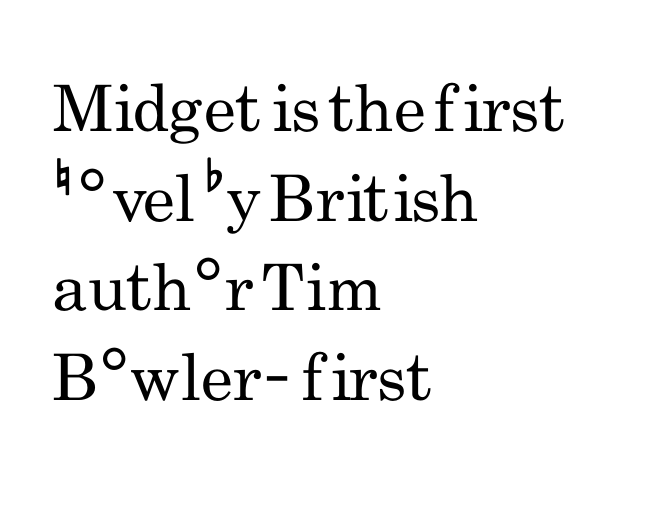
{"serif": "no", "italic": "no", "bold": "no", "weight": "regular", "width": "condensed", "stroke_contrast": "low", "x_height": "small", "monospaced": "no", "underline": "no", "align": "left", "line_spacing": "normal", "line_spacing_ratio": 1.4, "letter_spacing": "normal", "letter_spacing_em": 0.0, "glyph_px": 64}
